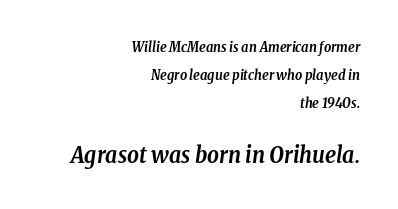
Q: Is the text bold? A: Yes.
Q: Is the text italic (slanted)? A: Yes, it leans right by about 8 degrees.
Q: Is the text underlined? A: No.
Q: How is the paragraph aligned? A: Right-aligned.
Q: Is the spacing between letters normal or unusually wide? A: Normal.
Q: Is the spacing between lines tight, normal or loose? A: Loose.
Q: Which block of text is set in a larger size, the first (top) or the second (bottom)? A: The second (bottom) one.
